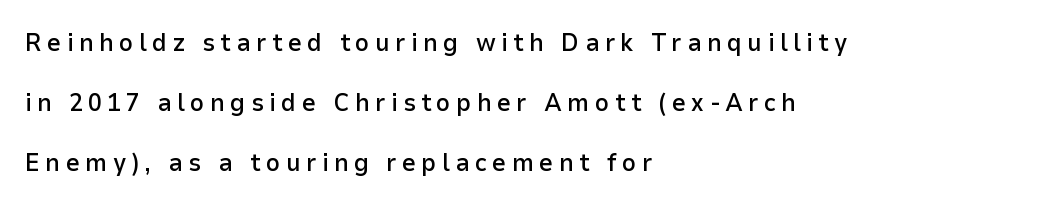
{"italic": "no", "bold": "semi", "underline": "no", "align": "left", "line_spacing": "loose", "line_spacing_ratio": 2.41, "letter_spacing": "wide", "letter_spacing_em": 0.21, "glyph_px": 25}
